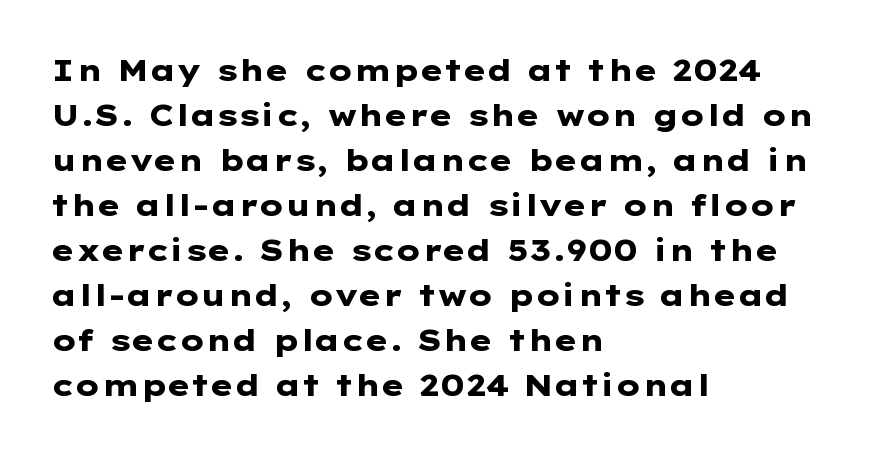
Q: Is the text bold? A: Yes.
Q: Is the text italic (slanted)? A: No, it is upright.
Q: Is the typeface a serif or a sans-serif typeface? A: Sans-serif.
Q: Is the text underlined? A: No.
Q: How is the paragraph aligned? A: Left-aligned.
Q: Is the spacing between letters normal or unusually wide? A: Normal.
Q: Is the spacing between lines tight, normal or loose? A: Normal.
Q: Width (condensed, normal, or wide)? A: Wide.
Q: Stroke contrast? A: Low.
Q: x-height? A: Medium.
Q: Monospaced? A: No.
